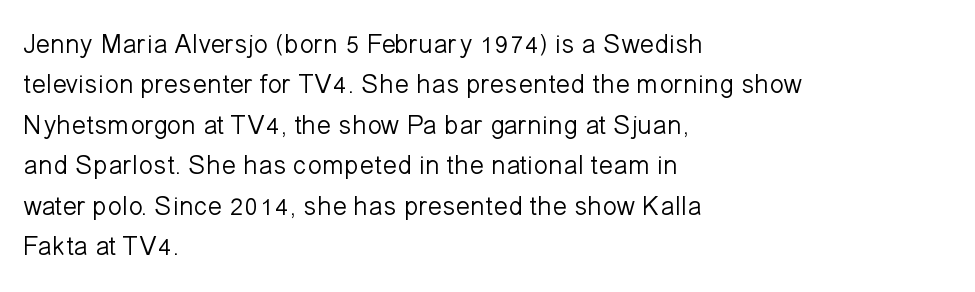
Q: Is the text bold? A: No.
Q: Is the text italic (slanted)? A: No, it is upright.
Q: Is the text underlined? A: No.
Q: How is the paragraph aligned? A: Left-aligned.
Q: Is the spacing between letters normal or unusually wide? A: Normal.
Q: Is the spacing between lines tight, normal or loose? A: Normal.
